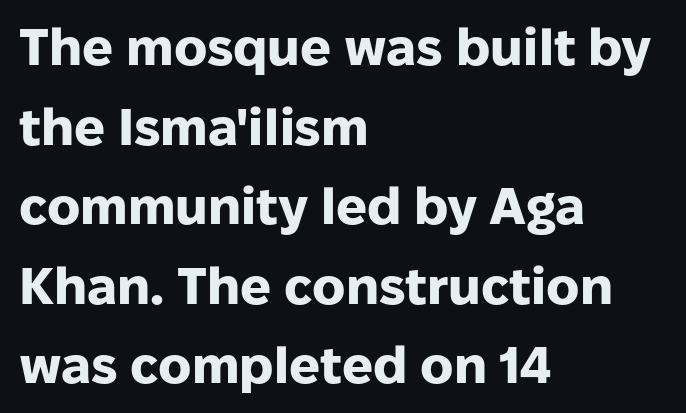
Q: Is the text bold? A: Yes.
Q: Is the text italic (slanted)? A: No, it is upright.
Q: Is the typeface a serif or a sans-serif typeface? A: Sans-serif.
Q: Is the text underlined? A: No.
Q: How is the paragraph aligned? A: Left-aligned.
Q: Is the spacing between letters normal or unusually wide? A: Normal.
Q: Is the spacing between lines tight, normal or loose? A: Normal.
Q: Width (condensed, normal, or wide)? A: Normal.
Q: Stroke contrast? A: Low.
Q: x-height? A: Medium.
Q: Monospaced? A: No.
